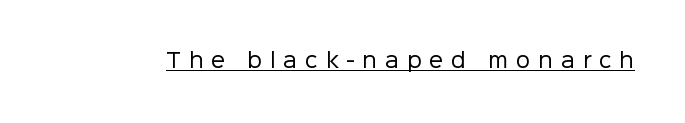
The image shows 20 px text type, upright; set unusually wide letter spacing (+0.4 em), underlined.
